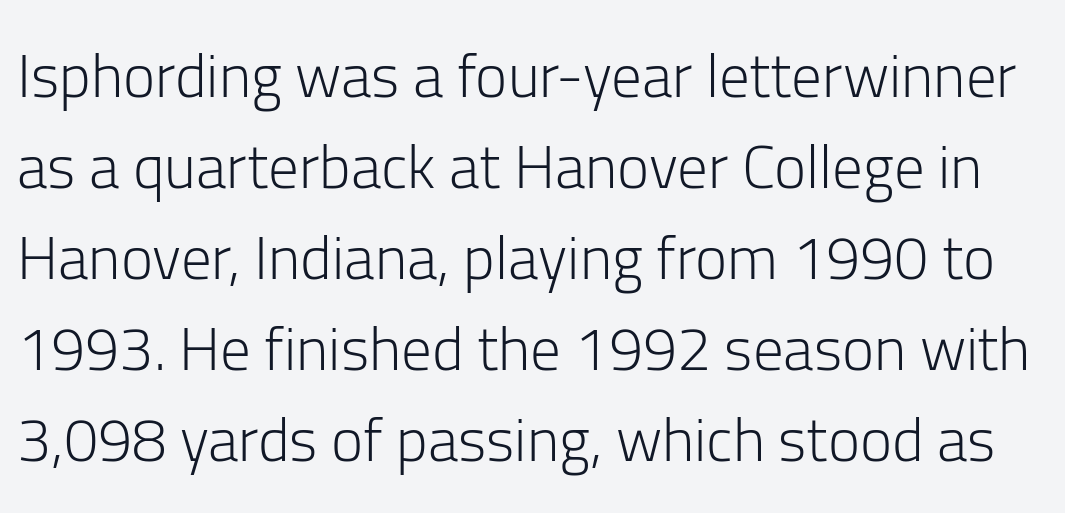
{"serif": "no", "italic": "no", "bold": "no", "weight": "light", "width": "normal", "stroke_contrast": "low", "x_height": "medium", "monospaced": "no", "underline": "no", "line_spacing": "normal", "line_spacing_ratio": 1.49, "letter_spacing": "normal", "letter_spacing_em": 0.0, "glyph_px": 61}
